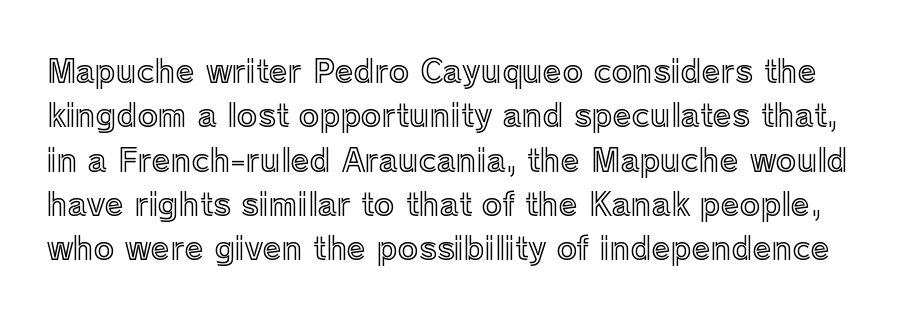
The image shows 31 px text type, upright; set normal line spacing (1.43x), normal letter spacing, not underlined; a medium x-height.
